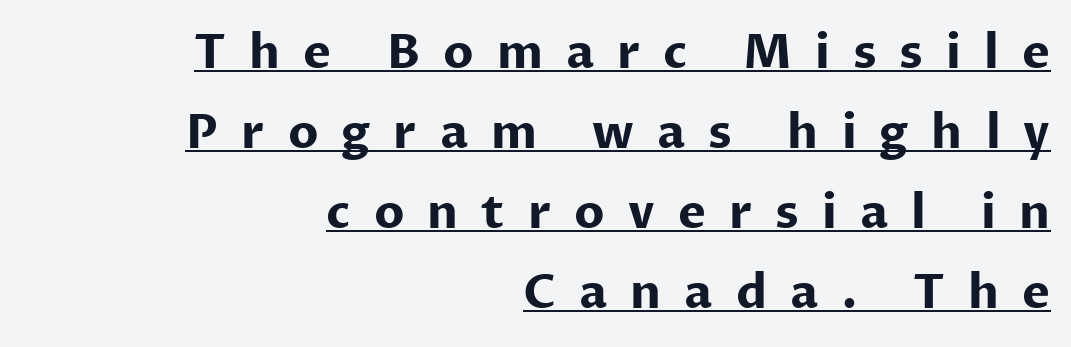
Q: Is the text bold? A: Yes.
Q: Is the text italic (slanted)? A: No, it is upright.
Q: Is the typeface a serif or a sans-serif typeface? A: Sans-serif.
Q: Is the text underlined? A: Yes.
Q: How is the paragraph aligned? A: Right-aligned.
Q: Is the spacing between letters normal or unusually wide? A: Unusually wide.
Q: Is the spacing between lines tight, normal or loose? A: Normal.
Q: Width (condensed, normal, or wide)? A: Normal.
Q: Stroke contrast? A: Low.
Q: x-height? A: Medium.
Q: Monospaced? A: No.
